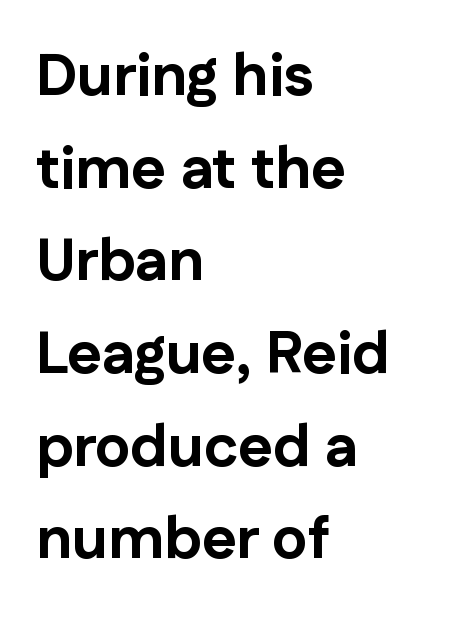
Q: Is the text bold? A: Yes.
Q: Is the text italic (slanted)? A: No, it is upright.
Q: Is the typeface a serif or a sans-serif typeface? A: Sans-serif.
Q: Is the text underlined? A: No.
Q: How is the paragraph aligned? A: Left-aligned.
Q: Is the spacing between letters normal or unusually wide? A: Normal.
Q: Is the spacing between lines tight, normal or loose? A: Normal.
Q: Width (condensed, normal, or wide)? A: Normal.
Q: Stroke contrast? A: Low.
Q: x-height? A: Medium.
Q: Monospaced? A: No.
